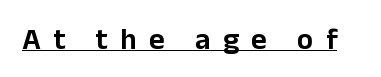
Regarding serifs, this sample does without them. Caption: lettering with a line underneath. Is this a fixed-width face? No — the glyphs have proportional, varying widths. Substantial extra tracking has been applied to these lines. Ordinary non-slanted type is in use.
